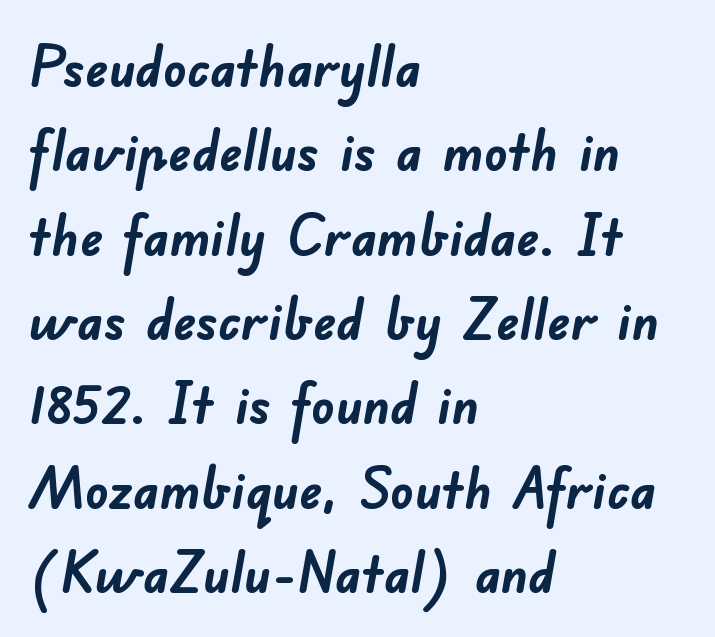
{"serif": "no", "bold": "yes", "weight": "semibold", "width": "normal", "stroke_contrast": "low", "x_height": "small", "monospaced": "no", "underline": "no", "align": "left", "line_spacing": "normal", "line_spacing_ratio": 1.48, "letter_spacing": "normal", "letter_spacing_em": 0.0, "glyph_px": 57}
